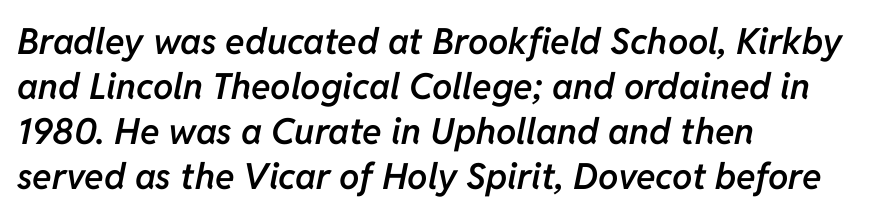
Q: Is the text bold? A: Semi-bold.
Q: Is the text italic (slanted)? A: Yes, it leans right by about 11 degrees.
Q: Is the text underlined? A: No.
Q: How is the paragraph aligned? A: Left-aligned.
Q: Is the spacing between letters normal or unusually wide? A: Normal.
Q: Is the spacing between lines tight, normal or loose? A: Normal.
Q: Width (condensed, normal, or wide)? A: Normal.
Q: Stroke contrast? A: Low.
Q: x-height? A: Medium.
Q: Monospaced? A: No.
